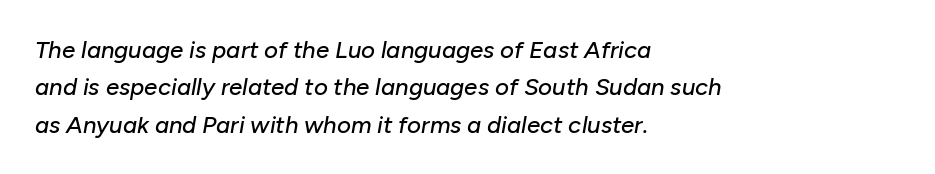
The image shows 24 px text type, italic (leaning right); set left-aligned, normal line spacing (1.56x), normal letter spacing, not underlined.
